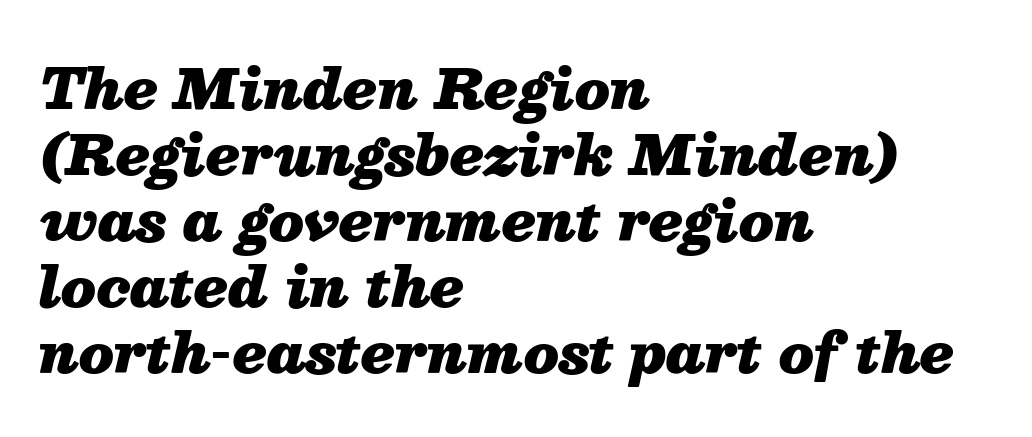
Typographic density is high because the face is bold. Italic? Definitely — the glyphs are oblique. The type is set solid horizontally, with unmodified tracking. The space beneath each line is pristine and unruled. Do the characters align in a grid? No, the font is proportional. This sample is left-justified, so line endings fall wherever the words run out.
